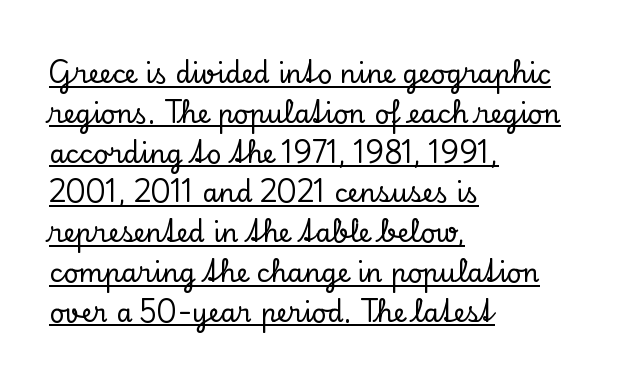
{"italic": "no", "underline": "yes", "align": "left", "line_spacing": "normal", "line_spacing_ratio": 1.53, "letter_spacing": "normal", "letter_spacing_em": 0.0, "glyph_px": 26}
